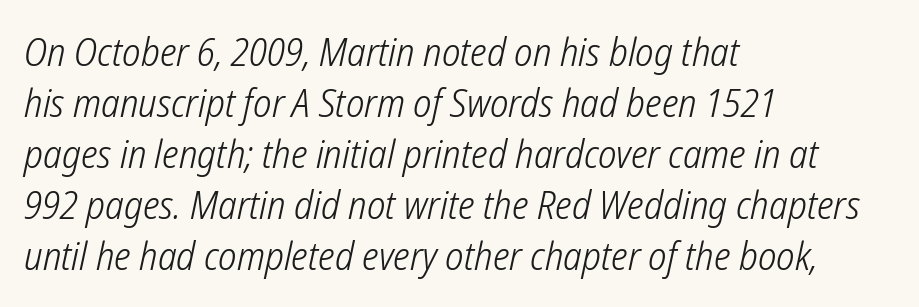
The image shows 39 px light, condensed sans-serif type; set left-aligned, normal line spacing (1.31x), normal letter spacing, not underlined; low stroke contrast and a medium x-height.
